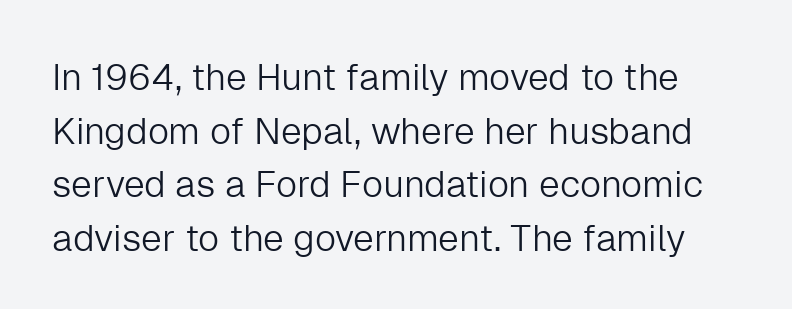
Leading matches the norm, producing a regular column. Tracking value appears to be zero — textbook default spacing. No feet cap the strokes, marking this as sans-serif type. No chunkiness to these letters — they're not bold. Character widths vary here, with narrow letters taking less room than wide ones.
